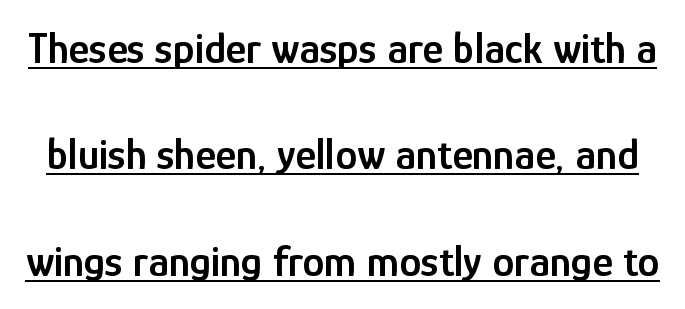
You could not count columns in this text — the font is proportionally spaced. Serif or sans? Sans — the stroke terminals are bare. Emphasis by weight is partial: semibold. There is no visible air inserted between adjacent glyphs.
